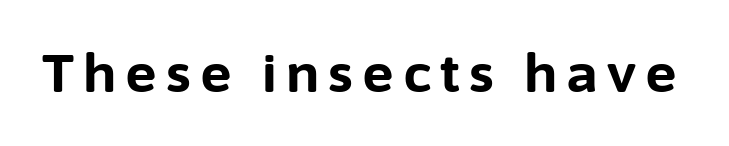
The image shows 53 px bold sans-serif type, upright; set not underlined; low stroke contrast and a medium x-height.
